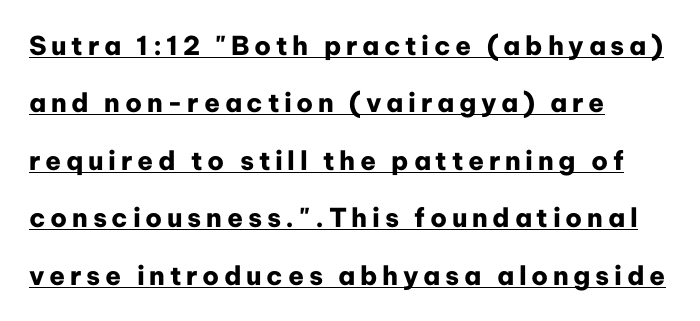
Q: Is the text bold? A: Yes.
Q: Is the text italic (slanted)? A: No, it is upright.
Q: Is the text underlined? A: Yes.
Q: How is the paragraph aligned? A: Left-aligned.
Q: Is the spacing between lines tight, normal or loose? A: Loose.
